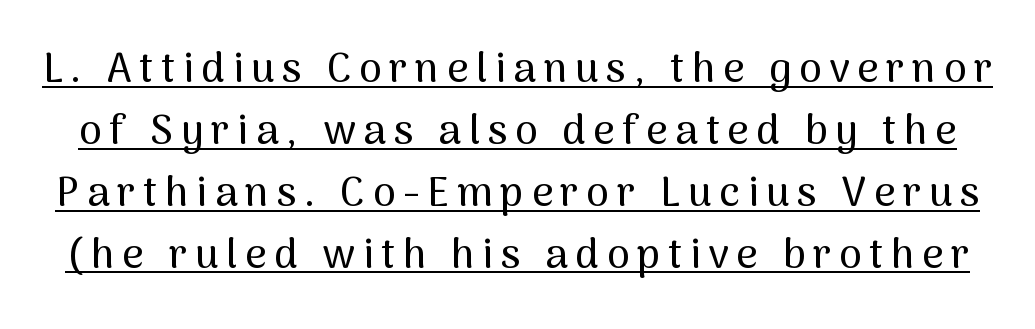
Q: Is the text italic (slanted)? A: No, it is upright.
Q: Is the typeface a serif or a sans-serif typeface? A: Sans-serif.
Q: Is the text underlined? A: Yes.
Q: Is the spacing between lines tight, normal or loose? A: Normal.
Q: Width (condensed, normal, or wide)? A: Normal.
Q: Stroke contrast? A: Medium.
Q: x-height? A: Medium.
Q: Monospaced? A: No.
